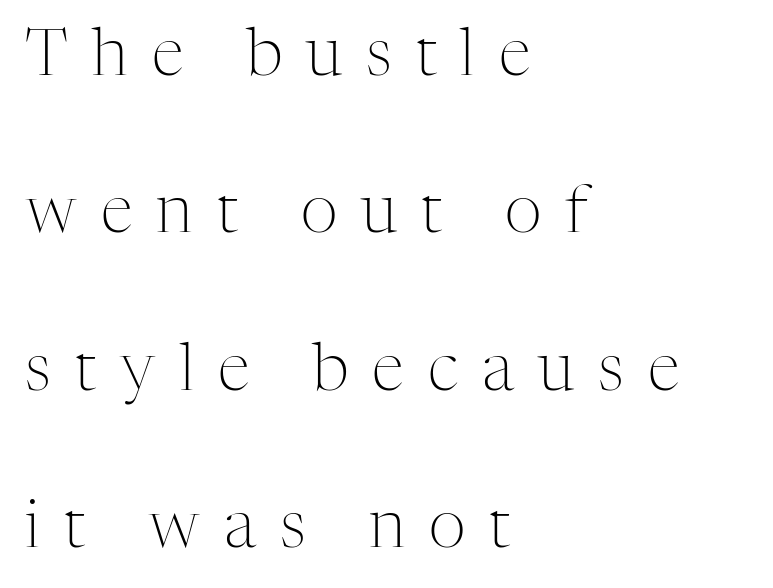
{"serif": "yes", "italic": "no", "bold": "no", "weight": "light", "width": "normal", "stroke_contrast": "medium", "x_height": "medium", "monospaced": "no", "underline": "no", "align": "left", "line_spacing": "loose", "line_spacing_ratio": 2.42, "letter_spacing": "wide", "letter_spacing_em": 0.37, "glyph_px": 65}
